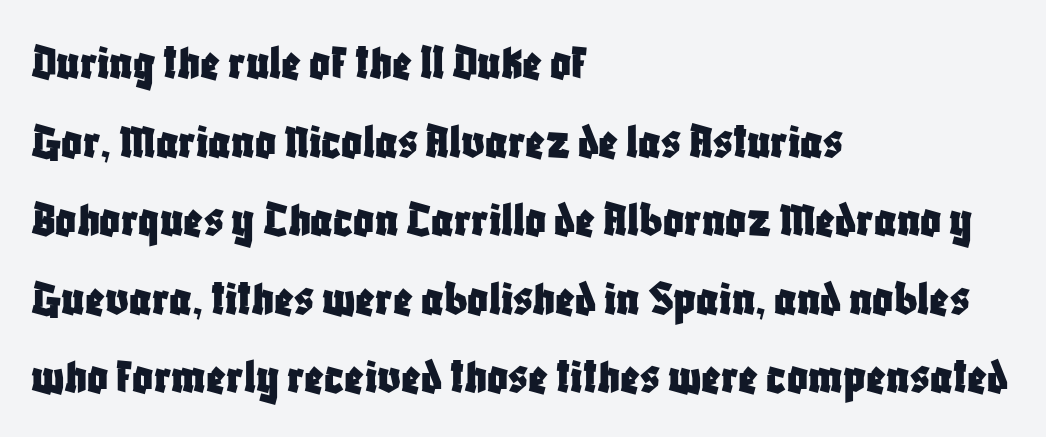
{"serif": "no", "italic": "no", "width": "condensed", "stroke_contrast": "low", "x_height": "large", "monospaced": "no", "underline": "no", "align": "left", "line_spacing": "normal", "line_spacing_ratio": 1.54, "letter_spacing": "normal", "letter_spacing_em": 0.0, "glyph_px": 51}
